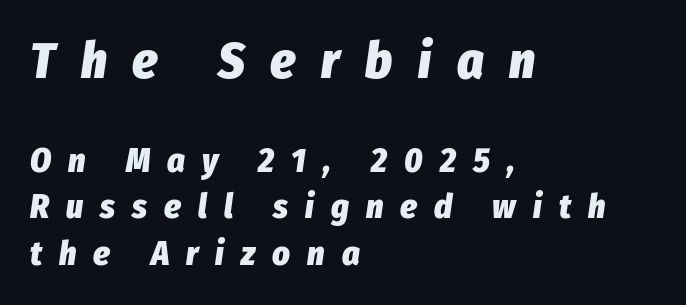
{"italic": "yes", "lean": "right", "slant_degrees": 8, "bold": "yes", "weight": "heavy", "width": "condensed", "stroke_contrast": "low", "x_height": "medium", "monospaced": "no", "underline": "no", "align": "left", "line_spacing": "normal", "line_spacing_ratio": 1.36, "letter_spacing": "wide", "letter_spacing_em": 0.5, "larger_block": "first", "size_ratio": 1.5, "glyph_px": 51}
